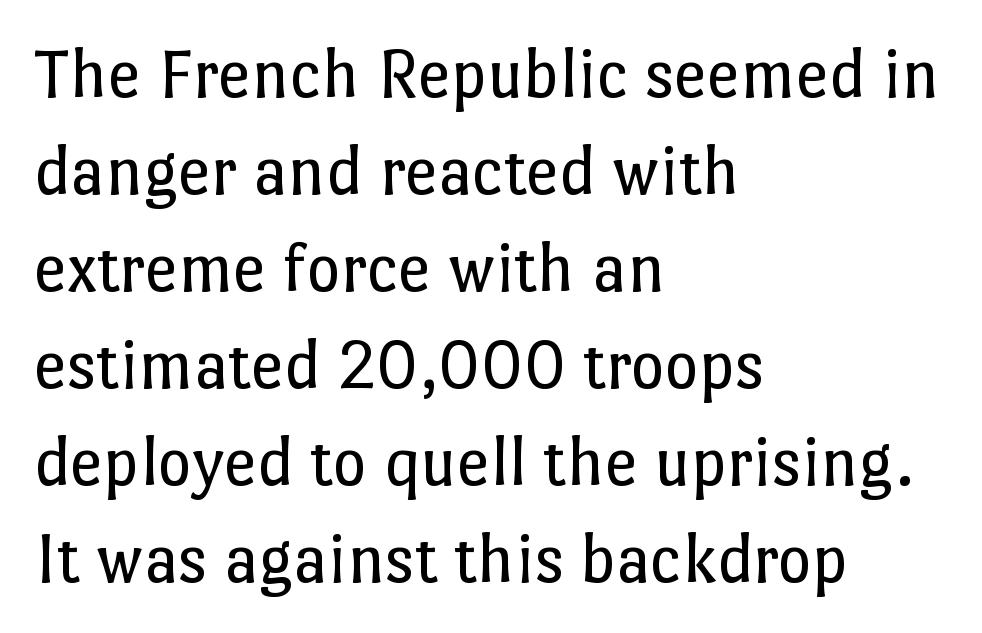
Q: Is the text bold? A: No.
Q: Is the text italic (slanted)? A: No, it is upright.
Q: Is the text underlined? A: No.
Q: How is the paragraph aligned? A: Left-aligned.
Q: Is the spacing between letters normal or unusually wide? A: Normal.
Q: Is the spacing between lines tight, normal or loose? A: Normal.
Q: Width (condensed, normal, or wide)? A: Normal.
Q: Stroke contrast? A: Low.
Q: x-height? A: Medium.
Q: Monospaced? A: No.
